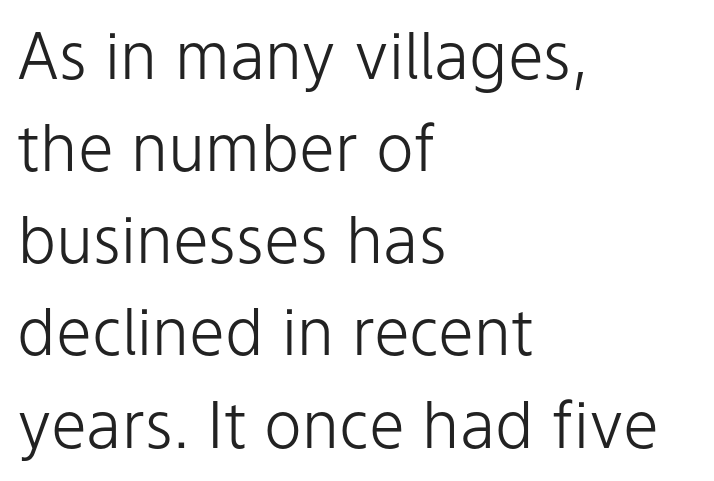
Type without underlining. The glyphs in this specimen are sans serif. The leading is moderate, giving the passage an even texture. The passage is arranged the way most books set body copy — flush left. The gaps between neighbouring characters are ordinary and unremarkable.
